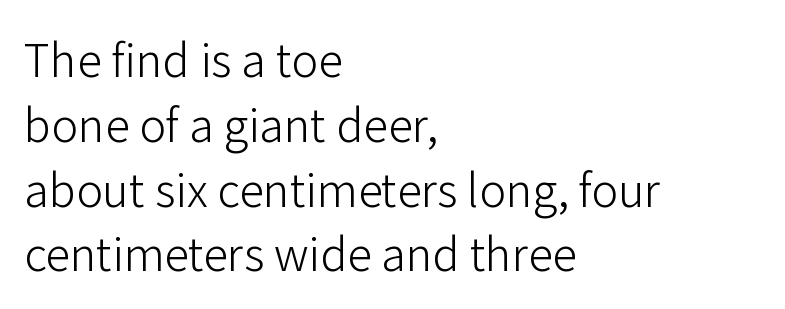
Q: Is the text bold? A: No.
Q: Is the text italic (slanted)? A: No, it is upright.
Q: Is the typeface a serif or a sans-serif typeface? A: Sans-serif.
Q: Is the text underlined? A: No.
Q: How is the paragraph aligned? A: Left-aligned.
Q: Is the spacing between letters normal or unusually wide? A: Normal.
Q: Is the spacing between lines tight, normal or loose? A: Normal.
Q: Width (condensed, normal, or wide)? A: Normal.
Q: Stroke contrast? A: Low.
Q: x-height? A: Medium.
Q: Monospaced? A: No.
